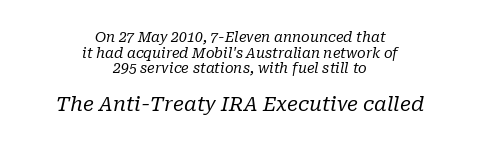
Q: Is the text bold? A: No.
Q: Is the text italic (slanted)? A: Yes, it leans right by about 10 degrees.
Q: Is the text underlined? A: No.
Q: How is the paragraph aligned? A: Centered.
Q: Is the spacing between letters normal or unusually wide? A: Normal.
Q: Is the spacing between lines tight, normal or loose? A: Tight.
Q: Which block of text is set in a larger size, the first (top) or the second (bottom)? A: The second (bottom) one.
